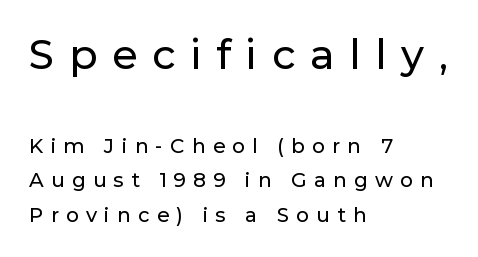
The line texture is sparse and dotted thanks to wide tracking. The font's upright variant was chosen for this text. Which of the two is more prominent by size? The first, at the top. Every row of glyphs begins at an identical x-position on the left.
